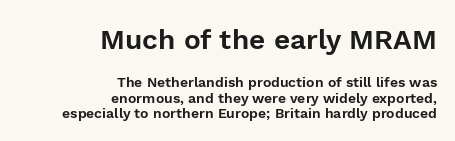
Q: Is the text italic (slanted)? A: No, it is upright.
Q: Is the typeface a serif or a sans-serif typeface? A: Sans-serif.
Q: Is the text underlined? A: No.
Q: How is the paragraph aligned? A: Right-aligned.
Q: Is the spacing between letters normal or unusually wide? A: Normal.
Q: Is the spacing between lines tight, normal or loose? A: Tight.
Q: Which block of text is set in a larger size, the first (top) or the second (bottom)? A: The first (top) one.
Q: Width (condensed, normal, or wide)? A: Normal.
Q: Stroke contrast? A: Low.
Q: x-height? A: Medium.
Q: Monospaced? A: No.
